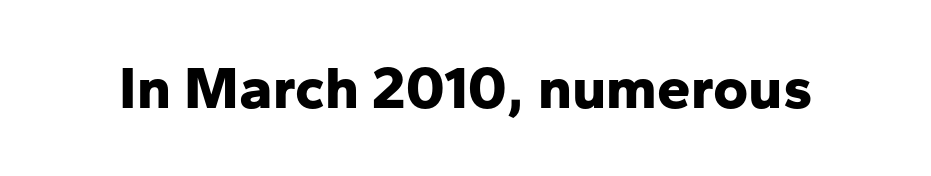
{"serif": "no", "italic": "no", "bold": "yes", "weight": "bold", "width": "normal", "stroke_contrast": "low", "x_height": "medium", "monospaced": "no", "underline": "no", "letter_spacing": "normal", "letter_spacing_em": 0.0, "glyph_px": 60}
